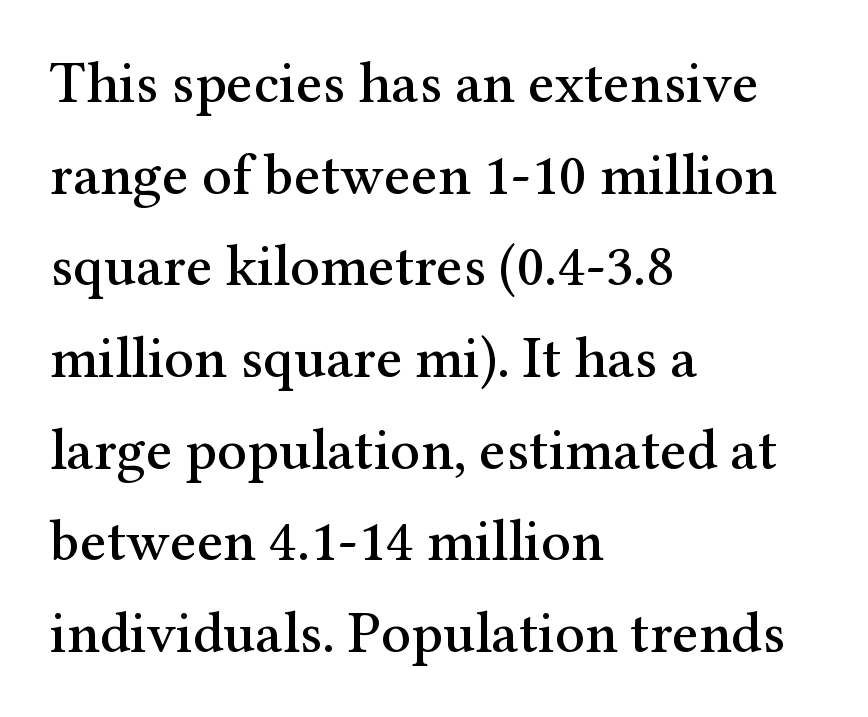
{"serif": "yes", "italic": "no", "width": "normal", "stroke_contrast": "medium", "x_height": "medium", "monospaced": "no", "underline": "no", "align": "left", "line_spacing": "normal", "line_spacing_ratio": 1.58, "letter_spacing": "normal", "letter_spacing_em": 0.0, "glyph_px": 58}
